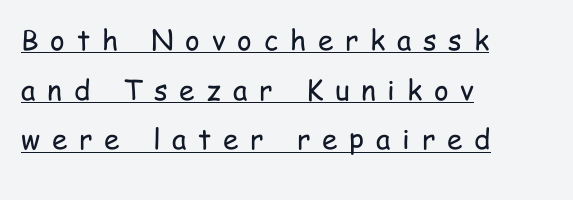
The image shows 28 px regular-weight, condensed sans-serif type, upright; set left-aligned, line spacing 1.77x, unusually wide letter spacing (+0.42 em), underlined; low stroke contrast and a medium x-height.
